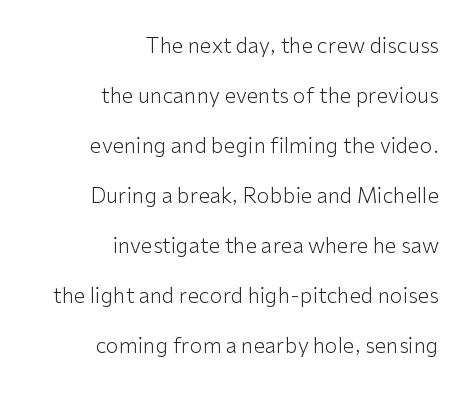
{"italic": "no", "bold": "no", "underline": "no", "align": "right", "line_spacing": "loose", "line_spacing_ratio": 2.38, "letter_spacing": "normal", "letter_spacing_em": 0.0, "glyph_px": 21}
